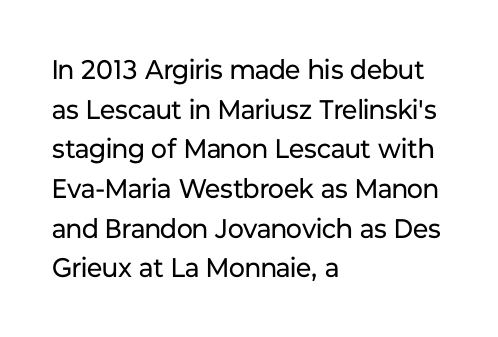
Notice how descenders clear the ascenders below comfortably — that's standard leading. Inter-character spacing is left at the font's built-in metrics. Bare-footed words on every line. The strokes are not fattened; the text isn't bold. A student would call this left alignment; a typographer would say flush left, rag right.
